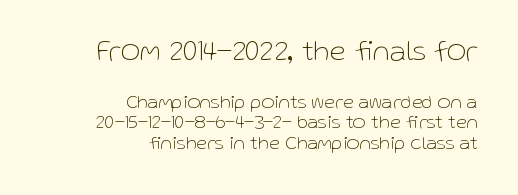
Q: Is the text bold? A: No.
Q: Is the text italic (slanted)? A: No, it is upright.
Q: Is the typeface a serif or a sans-serif typeface? A: Sans-serif.
Q: Is the text underlined? A: No.
Q: How is the paragraph aligned? A: Right-aligned.
Q: Is the spacing between letters normal or unusually wide? A: Normal.
Q: Is the spacing between lines tight, normal or loose? A: Tight.
Q: Which block of text is set in a larger size, the first (top) or the second (bottom)? A: The first (top) one.
Q: Width (condensed, normal, or wide)? A: Normal.
Q: Stroke contrast? A: Low.
Q: x-height? A: Medium.
Q: Monospaced? A: No.
